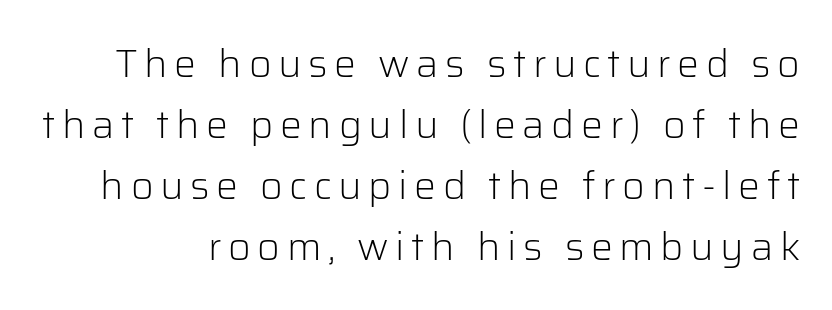
The rows are spaced the way most documents space them. Lines of text with bare space underneath. This is not heavy type; no bold has been used. No italicization has been applied; the sample stays upright.
